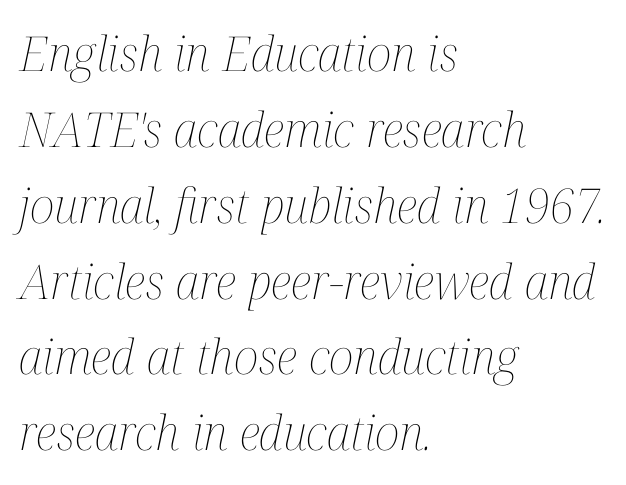
A typesetter would call this leading conventional body-copy spacing. A clean baseline with only descenders dipping below it. These lines were composed using italics. No extra tracking has been applied to these lines. These glyphs show unthickened strokes, regular width or finer. The face used here is proportionally spaced, like ordinary book or web type.
